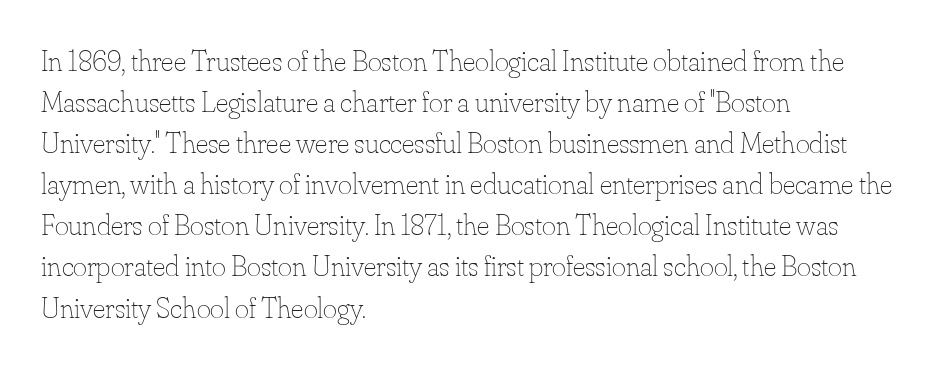
Q: Is the text bold? A: No.
Q: Is the text italic (slanted)? A: No, it is upright.
Q: Is the text underlined? A: No.
Q: How is the paragraph aligned? A: Left-aligned.
Q: Is the spacing between letters normal or unusually wide? A: Normal.
Q: Is the spacing between lines tight, normal or loose? A: Normal.
Q: Width (condensed, normal, or wide)? A: Normal.
Q: Stroke contrast? A: Low.
Q: x-height? A: Small.
Q: Monospaced? A: No.
